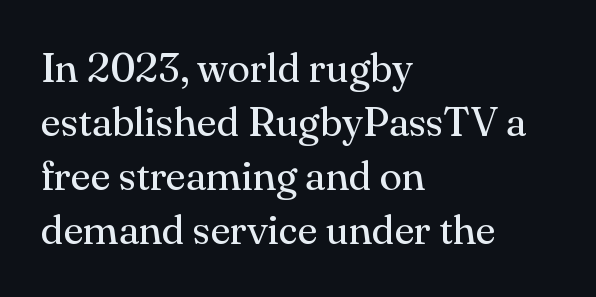
Inter-character spacing is left at the font's built-in metrics. In CSS terms this would be text-align: left. Descenders are the only things crossing below the line. Looks like regular typesetting: each glyph gets only the width it needs.
